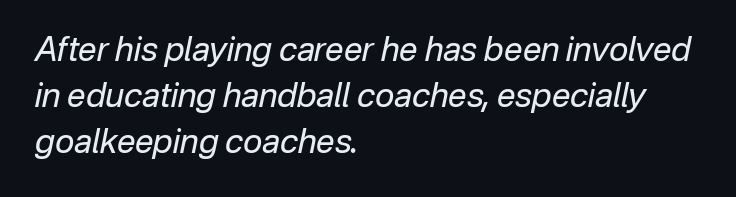
Q: Is the text bold? A: No.
Q: Is the text italic (slanted)? A: Yes, it leans right by about 12 degrees.
Q: Is the text underlined? A: No.
Q: How is the paragraph aligned? A: Left-aligned.
Q: Is the spacing between letters normal or unusually wide? A: Normal.
Q: Is the spacing between lines tight, normal or loose? A: Normal.
Q: Width (condensed, normal, or wide)? A: Normal.
Q: Stroke contrast? A: Low.
Q: x-height? A: Medium.
Q: Monospaced? A: No.
